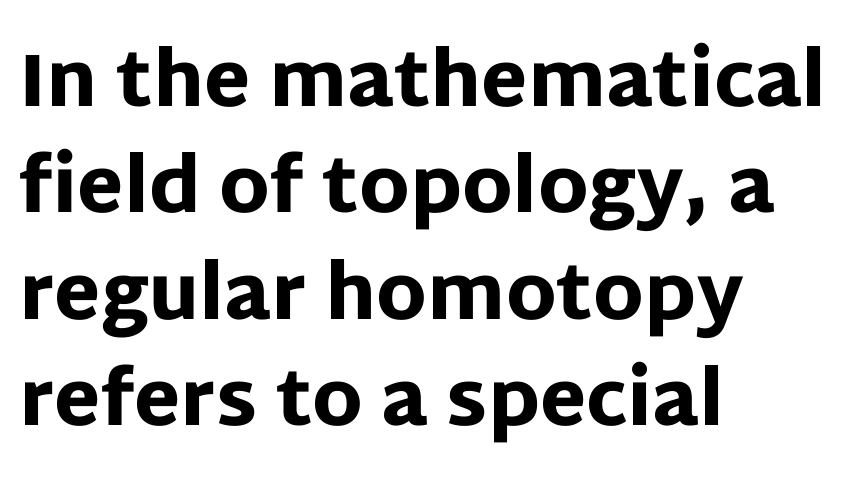
The letters advance in unequal steps, a hallmark of proportional type. The gaps between neighbouring characters are ordinary and unremarkable. The type sits square on the baseline with zero lean. Has an underline been added? It has not. Interline gaps are of average width in this sample.
